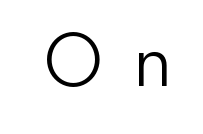
No feet cap the strokes, marking this as sans-serif type. Letter spacing: wide. A light-to-regular cut is what we see here. These lines are rendered in a variable-pitch font. The glyphs are unaccompanied by any horizontal stroke below them.
